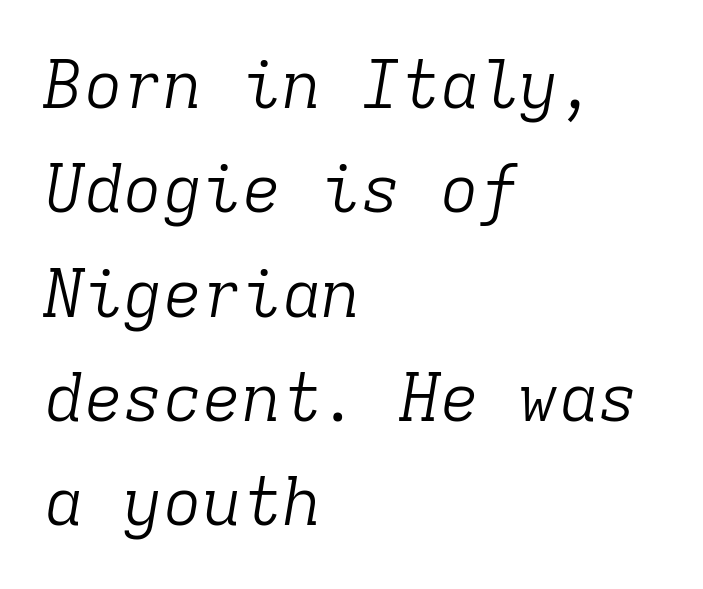
Q: Is the text bold? A: No.
Q: Is the text italic (slanted)? A: Yes, it leans right by about 9 degrees.
Q: Is the typeface a serif or a sans-serif typeface? A: Serif.
Q: Is the text underlined? A: No.
Q: How is the paragraph aligned? A: Left-aligned.
Q: Is the spacing between letters normal or unusually wide? A: Normal.
Q: Is the spacing between lines tight, normal or loose? A: Normal.
Q: Width (condensed, normal, or wide)? A: Normal.
Q: Stroke contrast? A: Low.
Q: x-height? A: Medium.
Q: Monospaced? A: Yes.
